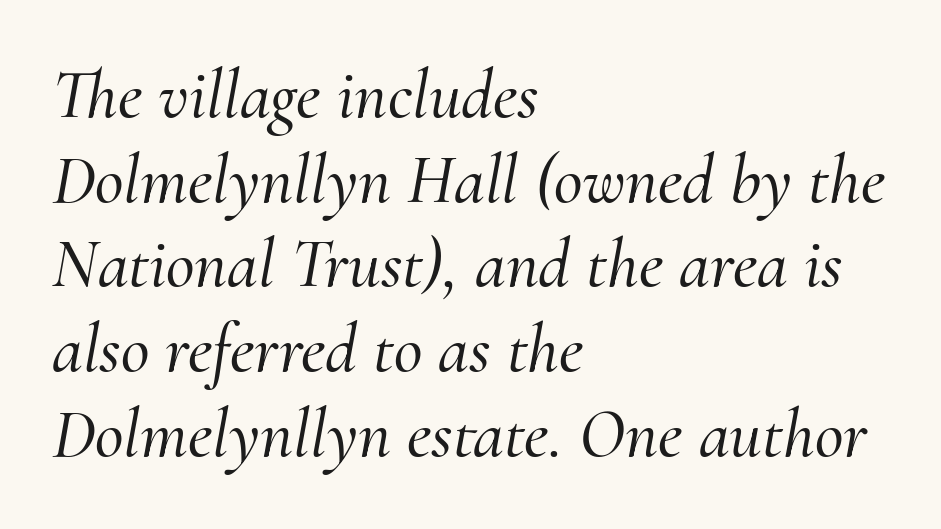
{"serif": "yes", "italic": "yes", "lean": "right", "slant_degrees": 10, "width": "normal", "stroke_contrast": "medium", "x_height": "small", "monospaced": "no", "underline": "no", "align": "left", "line_spacing_ratio": 1.21, "letter_spacing": "normal", "letter_spacing_em": 0.0, "glyph_px": 70}
